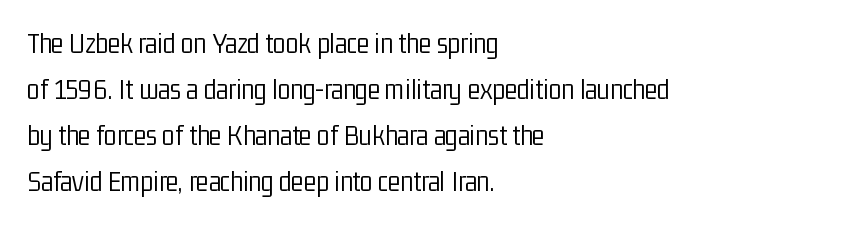
Q: Is the text bold? A: No.
Q: Is the text italic (slanted)? A: No, it is upright.
Q: Is the typeface a serif or a sans-serif typeface? A: Sans-serif.
Q: Is the text underlined? A: No.
Q: How is the paragraph aligned? A: Left-aligned.
Q: Is the spacing between letters normal or unusually wide? A: Normal.
Q: Is the spacing between lines tight, normal or loose? A: Normal.
Q: Width (condensed, normal, or wide)? A: Condensed.
Q: Stroke contrast? A: Low.
Q: x-height? A: Medium.
Q: Monospaced? A: No.
